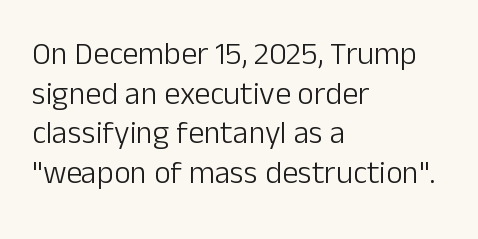
Q: Is the text bold? A: No.
Q: Is the text italic (slanted)? A: No, it is upright.
Q: Is the typeface a serif or a sans-serif typeface? A: Sans-serif.
Q: Is the text underlined? A: No.
Q: How is the paragraph aligned? A: Left-aligned.
Q: Is the spacing between letters normal or unusually wide? A: Normal.
Q: Width (condensed, normal, or wide)? A: Normal.
Q: Stroke contrast? A: Low.
Q: x-height? A: Medium.
Q: Monospaced? A: No.
